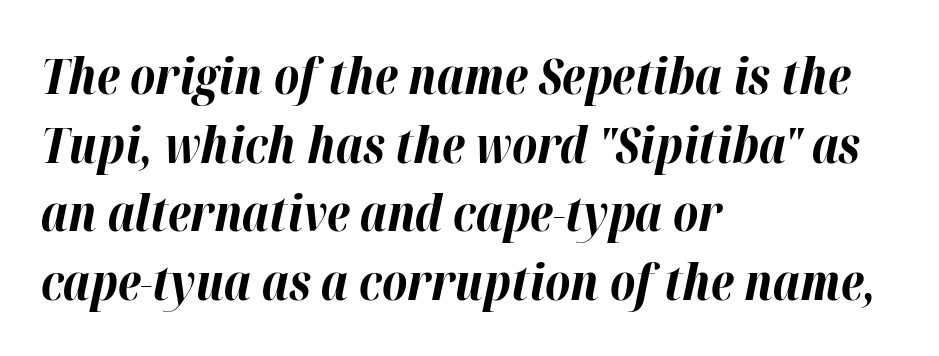
Every character sits at an angle, as italics do. Type without underlining. Note the varied advance widths — an 'i' is clearly narrower than an 'm'. In CSS terms this would be text-align: left. Summary of vertical rhythm: regular, with standard interline spacing.
